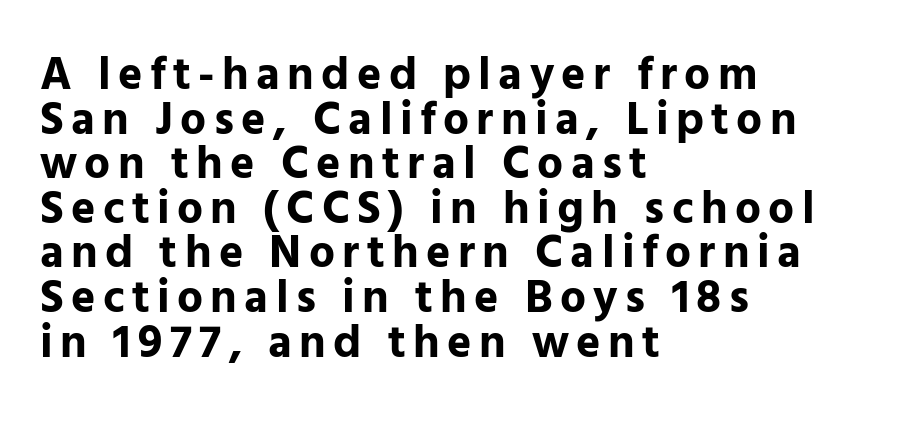
Q: Is the text bold? A: Yes.
Q: Is the text italic (slanted)? A: No, it is upright.
Q: Is the typeface a serif or a sans-serif typeface? A: Sans-serif.
Q: Is the text underlined? A: No.
Q: How is the paragraph aligned? A: Left-aligned.
Q: Is the spacing between lines tight, normal or loose? A: Tight.
Q: Width (condensed, normal, or wide)? A: Normal.
Q: Stroke contrast? A: Low.
Q: x-height? A: Medium.
Q: Monospaced? A: No.
